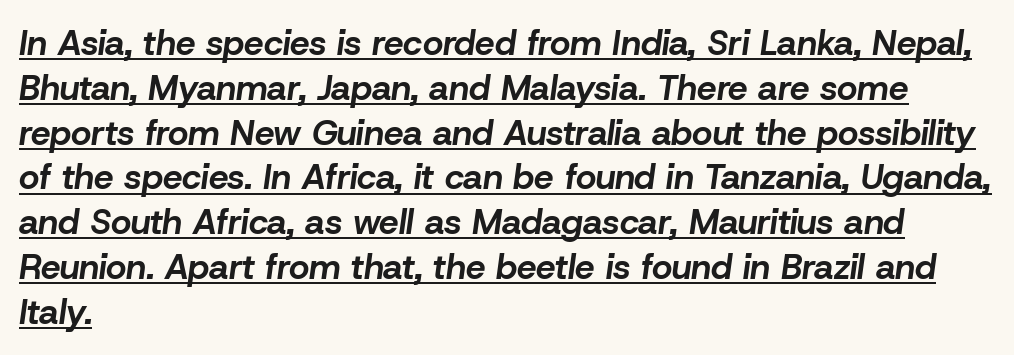
The designer left line spacing at the default. Spacing verdict: proportional, widths tailored to each character. Every word sits above its own underline. Is the type slanted? Yes — the strokes lean at a clear angle.
